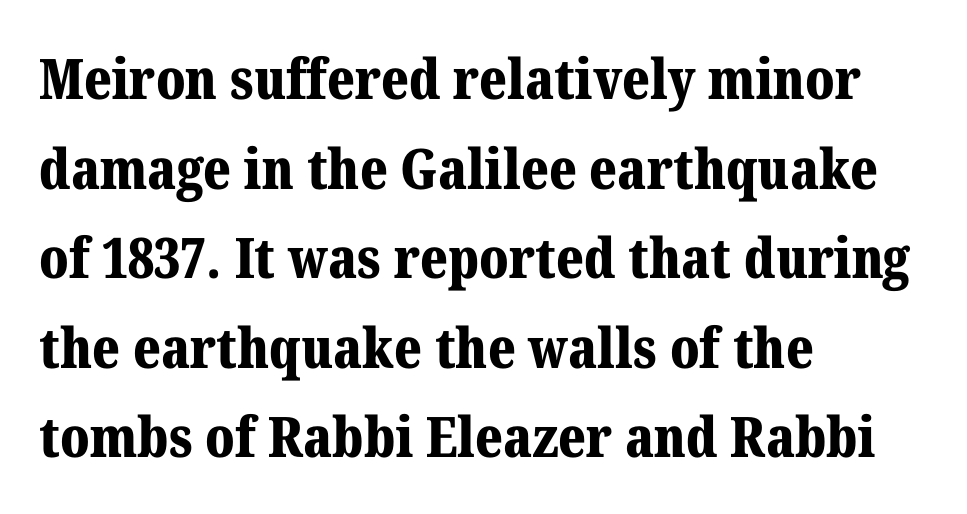
Words float on clear page, feet unadorned. Each glyph is drawn with heavy, bold strokes. Reading down the column, the eye jumps a familiar distance to each next line. Caption: standard tracking, unaltered.
